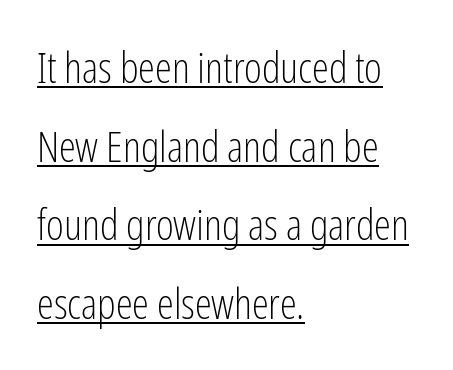
Q: Is the text bold? A: No.
Q: Is the text italic (slanted)? A: No, it is upright.
Q: Is the typeface a serif or a sans-serif typeface? A: Sans-serif.
Q: Is the text underlined? A: Yes.
Q: How is the paragraph aligned? A: Left-aligned.
Q: Is the spacing between letters normal or unusually wide? A: Normal.
Q: Width (condensed, normal, or wide)? A: Condensed.
Q: Stroke contrast? A: Low.
Q: x-height? A: Medium.
Q: Monospaced? A: No.
